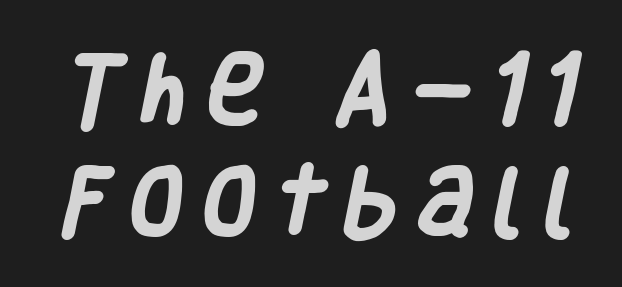
Each letter's strokes conclude bluntly, with no projecting serifs. One glance says typical: line gaps are just what's usual. Words float on clear page, feet unadorned. The passage shown is typed in a proportional face where columns would drift. The strokes are fattened all the way to bold.
